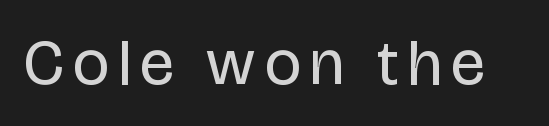
{"serif": "no", "italic": "no", "bold": "no", "weight": "regular", "width": "condensed", "stroke_contrast": "low", "x_height": "large", "monospaced": "no", "underline": "no", "glyph_px": 64}
